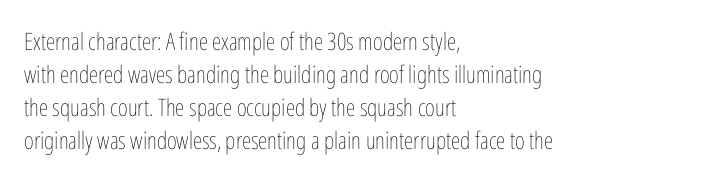
Horizontally, the lines are justified to the leading edge only. A roman cut, with each character standing at attention. The lines sit at an ordinary, default distance from one another. The font sits on the lighter half of the weight spectrum, regular included. Just letters on the line, the space beneath them empty. Standard letterfit; no display-style spreading of the glyphs.
